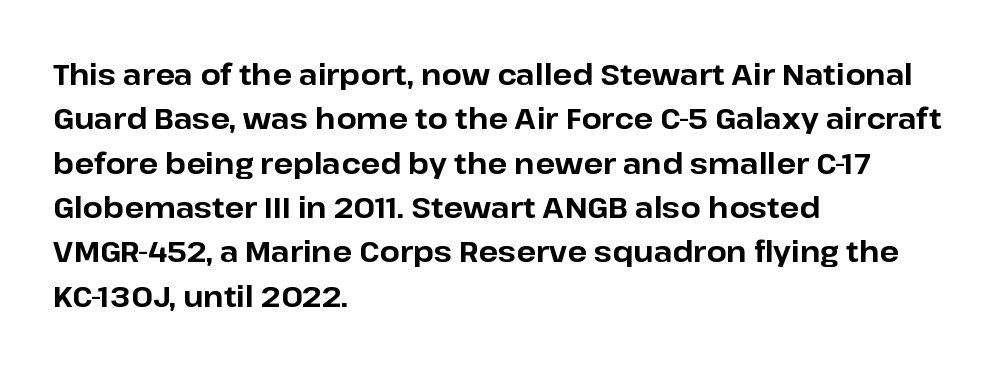
The passage shown is typed in a proportional face where columns would drift. Check where the strokes stop: nothing finishes them off — pure sans. Horizontal alignment here is leftward, the default for most running prose. Rule under the text: the space is simply empty. You'd pick this weight for a headline — it's a proper bold. Horizontal bands of white between lines are of average thickness.
